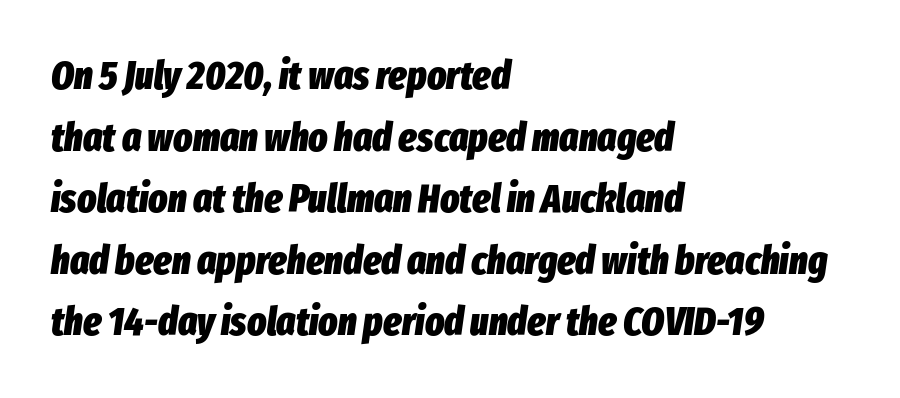
A typesetter would call this proportional, since set widths differ per character. Horizontal bands of white between lines are of average thickness. Letters rest on an invisible, unmarked baseline. A student would call this left alignment; a typographer would say flush left, rag right. Rendered with sloped, italic letterforms.
